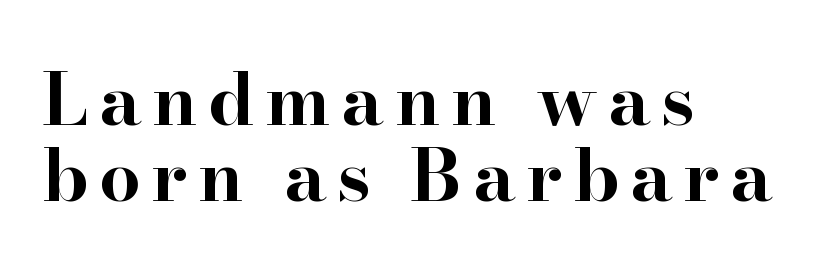
Examine the stroke ends and you'll spot serifs. Each line starts at the same left margin while the right side varies. It's the straight-up-and-down kind of type. A typesetter would call this proportional, since set widths differ per character. Is there much room between lines? No — they nearly touch.
